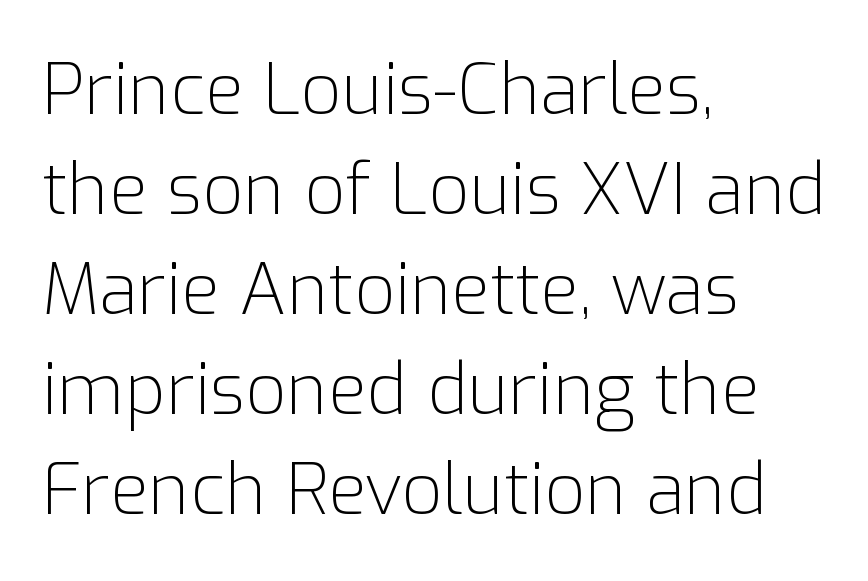
The image shows 71 px light sans-serif type, upright; set left-aligned, normal line spacing (1.41x), normal letter spacing, not underlined; low stroke contrast and a medium x-height.
